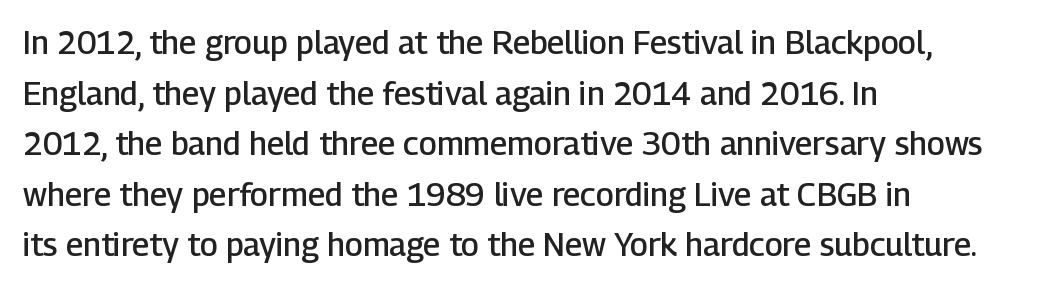
The image shows 32 px semibold sans-serif type, upright; set left-aligned, normal line spacing (1.58x), normal letter spacing, not underlined; low stroke contrast and a medium x-height.
